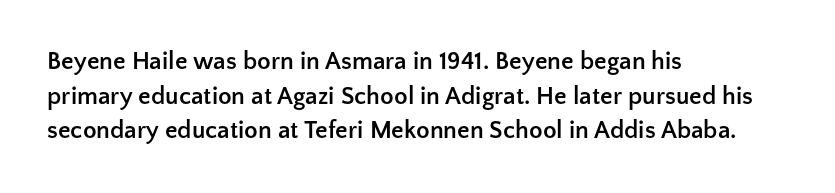
Q: Is the text bold? A: Yes.
Q: Is the text italic (slanted)? A: No, it is upright.
Q: Is the text underlined? A: No.
Q: How is the paragraph aligned? A: Left-aligned.
Q: Is the spacing between letters normal or unusually wide? A: Normal.
Q: Is the spacing between lines tight, normal or loose? A: Normal.
